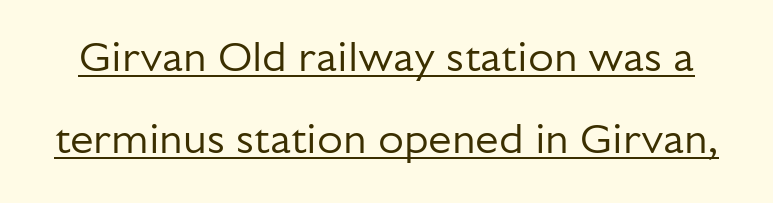
Q: Is the text bold? A: No.
Q: Is the text italic (slanted)? A: No, it is upright.
Q: Is the typeface a serif or a sans-serif typeface? A: Sans-serif.
Q: Is the text underlined? A: Yes.
Q: Is the spacing between letters normal or unusually wide? A: Normal.
Q: Is the spacing between lines tight, normal or loose? A: Loose.
Q: Width (condensed, normal, or wide)? A: Normal.
Q: Stroke contrast? A: Low.
Q: x-height? A: Medium.
Q: Monospaced? A: No.
